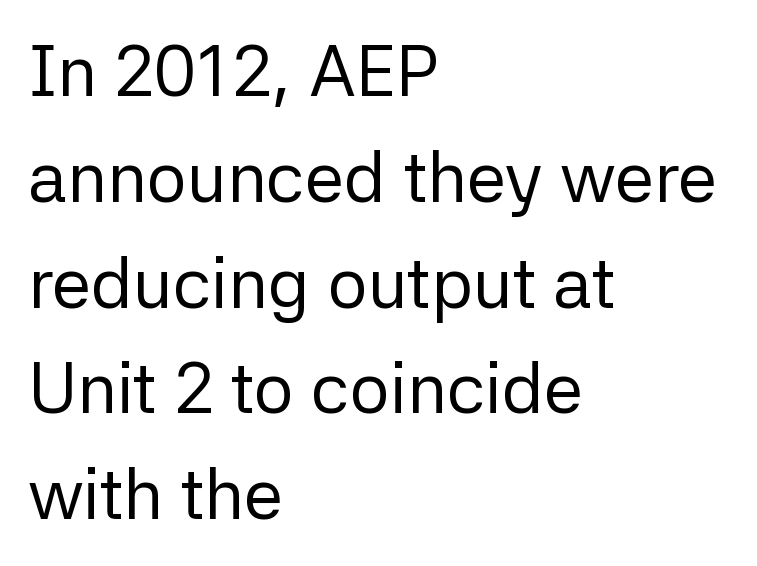
{"serif": "no", "italic": "no", "bold": "no", "weight": "regular", "width": "normal", "stroke_contrast": "low", "x_height": "medium", "monospaced": "no", "underline": "no", "align": "left", "line_spacing": "normal", "line_spacing_ratio": 1.49, "letter_spacing": "normal", "letter_spacing_em": 0.0, "glyph_px": 71}
